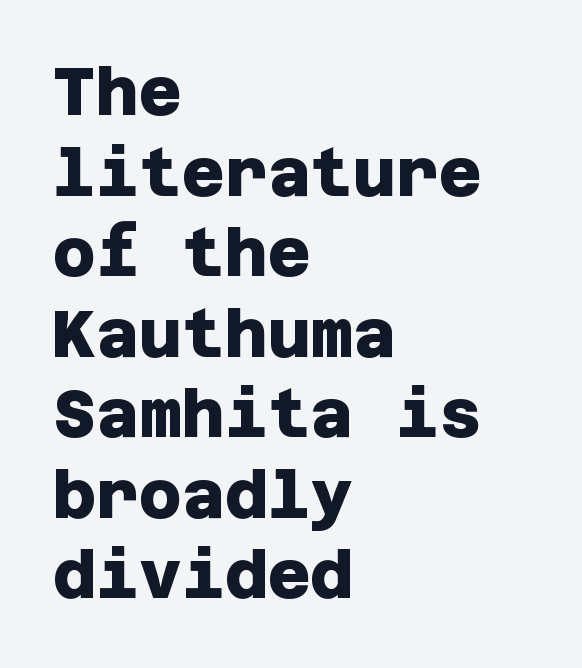
Q: Is the text bold? A: Yes.
Q: Is the typeface a serif or a sans-serif typeface? A: Sans-serif.
Q: Is the text underlined? A: No.
Q: How is the paragraph aligned? A: Left-aligned.
Q: Is the spacing between letters normal or unusually wide? A: Normal.
Q: Width (condensed, normal, or wide)? A: Normal.
Q: Stroke contrast? A: Low.
Q: x-height? A: Large.
